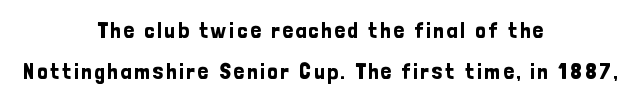
The image shows 23 px text type, upright; set centered, line spacing 1.79x, not underlined.
